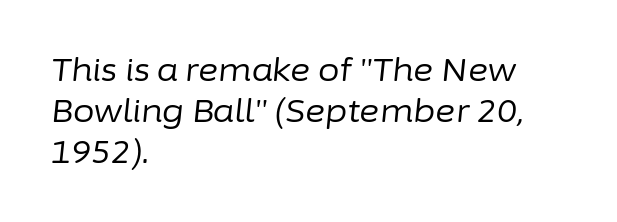
Any mark beneath the type? The region is blank. This sample uses an oblique cut, with every glyph tilted off the vertical. The vertical gap from one line to the next is medium. The typesetting does not lean heavy: it is not bold. These lines are rendered in a variable-pitch font. Tracking value appears to be zero — textbook default spacing.
